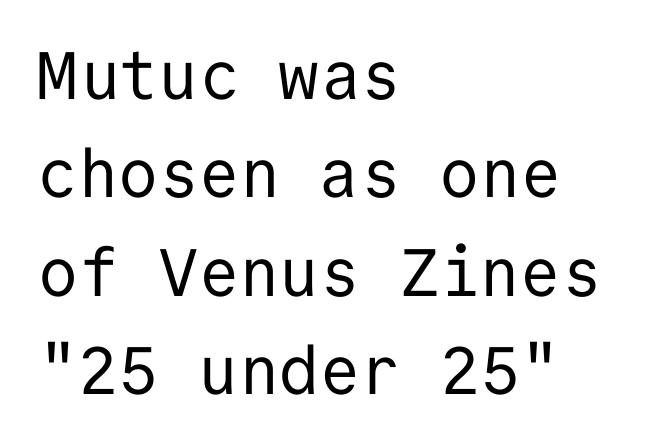
Stem width sits at or under what a default text font uses. When letters stand straight like this, we call the style roman or upright. These lines are rendered in a fixed-pitch font. Casual observation: everything's shoved over to the left. Serifs: no, the terminals of the letterforms are clean.
